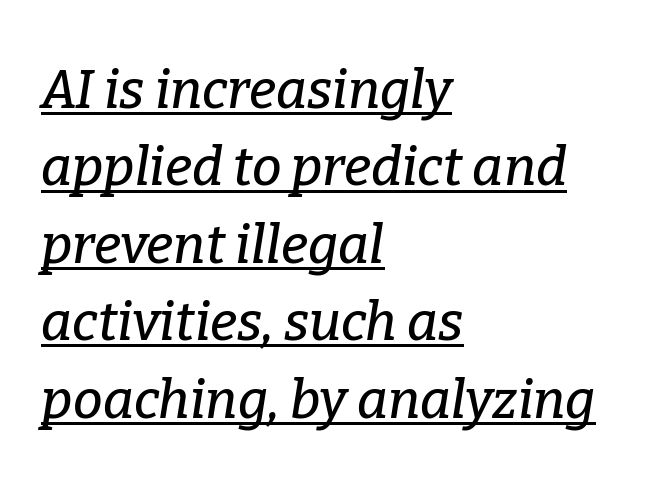
The image shows 53 px serif type, italic (leaning right); set left-aligned, normal line spacing (1.46x), normal letter spacing, underlined; low stroke contrast and a medium x-height.
